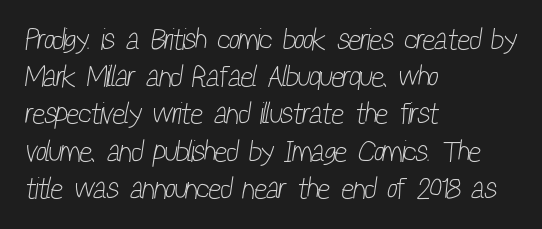
Classification — sans serif. Looks like regular typesetting: each glyph gets only the width it needs. These glyphs show unthickened strokes, regular width or finer. These lines are set flush left with a ragged right edge.
